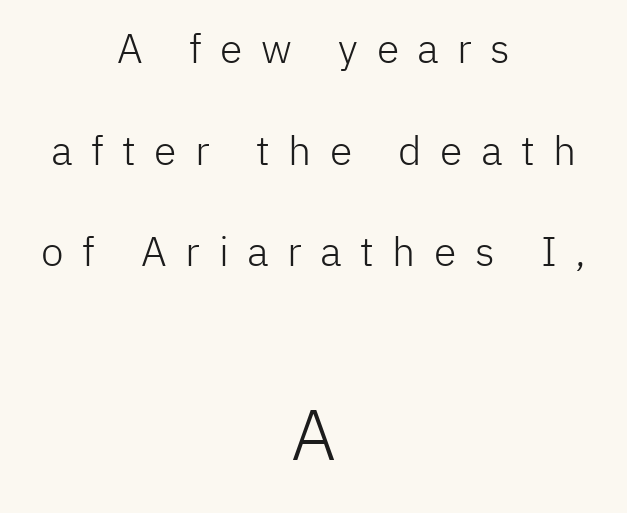
Q: Is the text bold? A: No.
Q: Is the text italic (slanted)? A: No, it is upright.
Q: Is the typeface a serif or a sans-serif typeface? A: Sans-serif.
Q: Is the text underlined? A: No.
Q: How is the paragraph aligned? A: Centered.
Q: Is the spacing between letters normal or unusually wide? A: Unusually wide.
Q: Is the spacing between lines tight, normal or loose? A: Loose.
Q: Which block of text is set in a larger size, the first (top) or the second (bottom)? A: The second (bottom) one.
Q: Width (condensed, normal, or wide)? A: Normal.
Q: Stroke contrast? A: Low.
Q: x-height? A: Medium.
Q: Monospaced? A: No.
